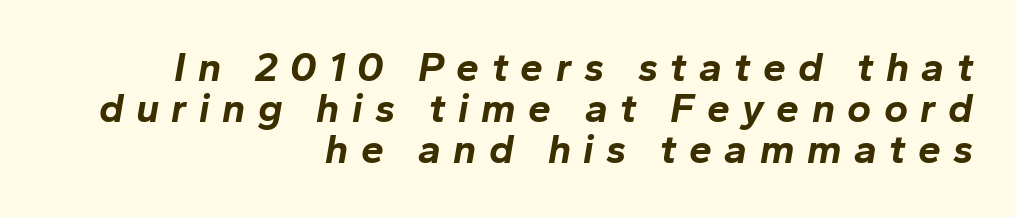
The image shows 41 px bold type, italic (leaning right); set right-aligned, tight line spacing (1.0x), unusually wide letter spacing (+0.3 em), not underlined; low stroke contrast and a medium x-height.
